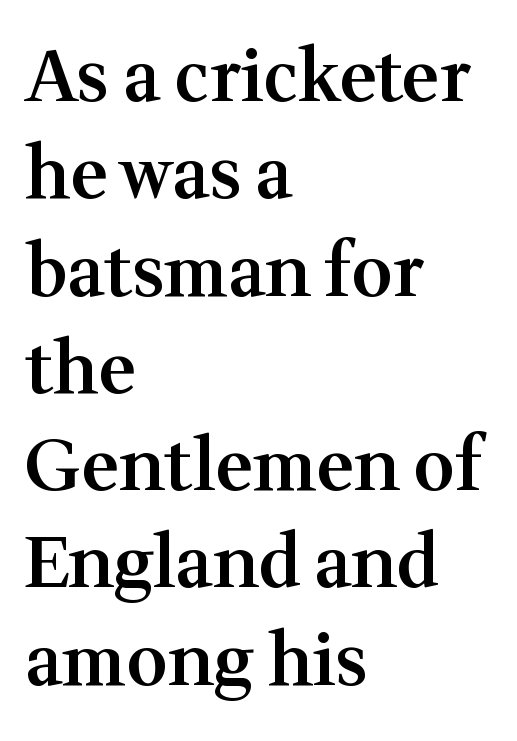
{"serif": "yes", "italic": "no", "bold": "semi", "weight": "semibold", "width": "normal", "stroke_contrast": "medium", "x_height": "medium", "monospaced": "no", "underline": "no", "align": "left", "line_spacing": "normal", "line_spacing_ratio": 1.37, "letter_spacing": "normal", "letter_spacing_em": 0.0, "glyph_px": 71}
